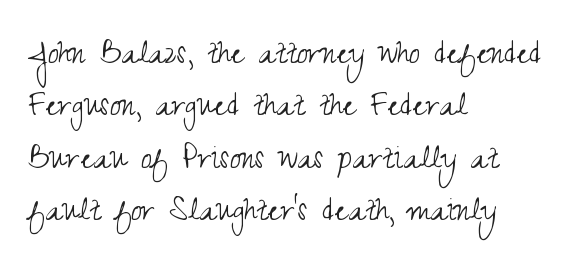
The letters stand upright; this is a roman face. Vertically, the passage feels balanced, rows spaced as you'd expect. The face used here is proportionally spaced, like ordinary book or web type. Letters rest on an invisible, unmarked baseline. Caption: standard tracking, unaltered.
